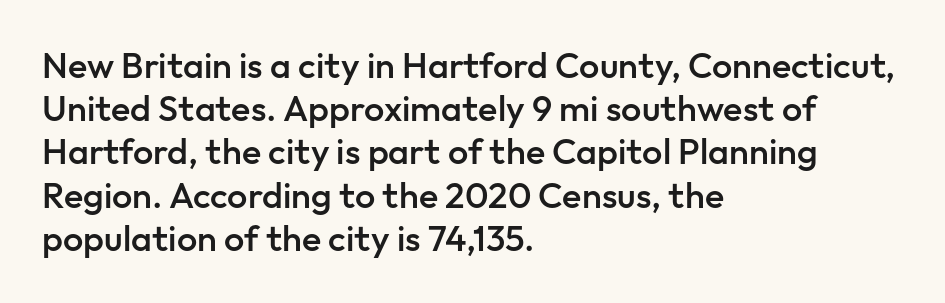
Honestly, there is no underline to notice here at all. Ordinary non-slanted type is in use. Grotesque or geometric, the face here clearly has no serifs. Typeset ragged right — the left edge is the straight one.
